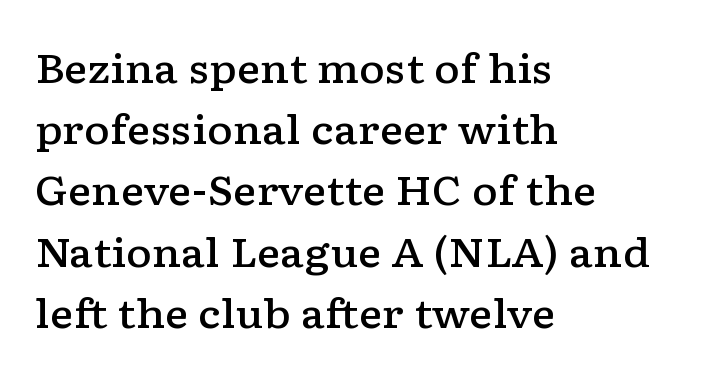
The image shows 40 px semibold, wide serif type, upright; set left-aligned, normal line spacing (1.53x), normal letter spacing, not underlined; low stroke contrast and a medium x-height.
